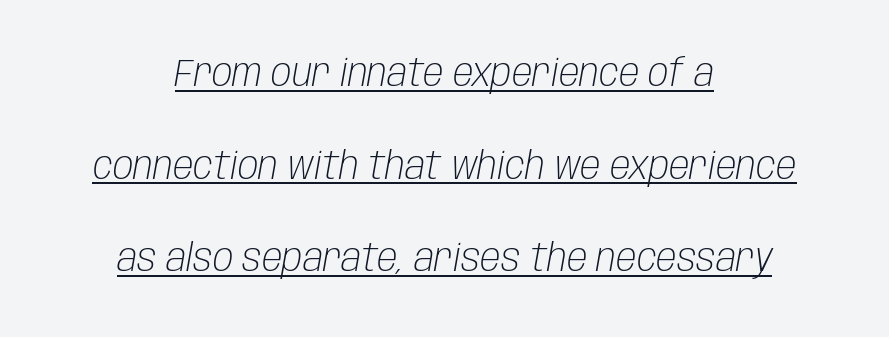
Q: Is the text bold? A: No.
Q: Is the text italic (slanted)? A: Yes, it leans right by about 10 degrees.
Q: Is the text underlined? A: Yes.
Q: How is the paragraph aligned? A: Centered.
Q: Is the spacing between letters normal or unusually wide? A: Normal.
Q: Is the spacing between lines tight, normal or loose? A: Loose.
Q: Width (condensed, normal, or wide)? A: Condensed.
Q: Stroke contrast? A: Low.
Q: x-height? A: Large.
Q: Monospaced? A: No.
